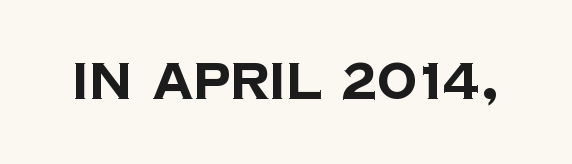
Q: Is the text bold? A: Yes.
Q: Is the typeface a serif or a sans-serif typeface? A: Sans-serif.
Q: Is the text underlined? A: No.
Q: Is the spacing between letters normal or unusually wide? A: Normal.
Q: Width (condensed, normal, or wide)? A: Normal.
Q: Stroke contrast? A: Low.
Q: x-height? A: Large.
Q: Monospaced? A: No.
